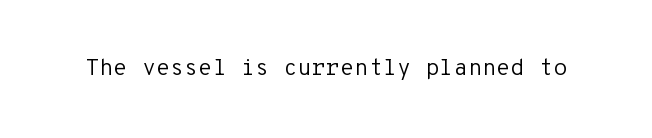
{"italic": "no", "bold": "no", "underline": "no", "letter_spacing": "normal", "letter_spacing_em": 0.0, "glyph_px": 23}
